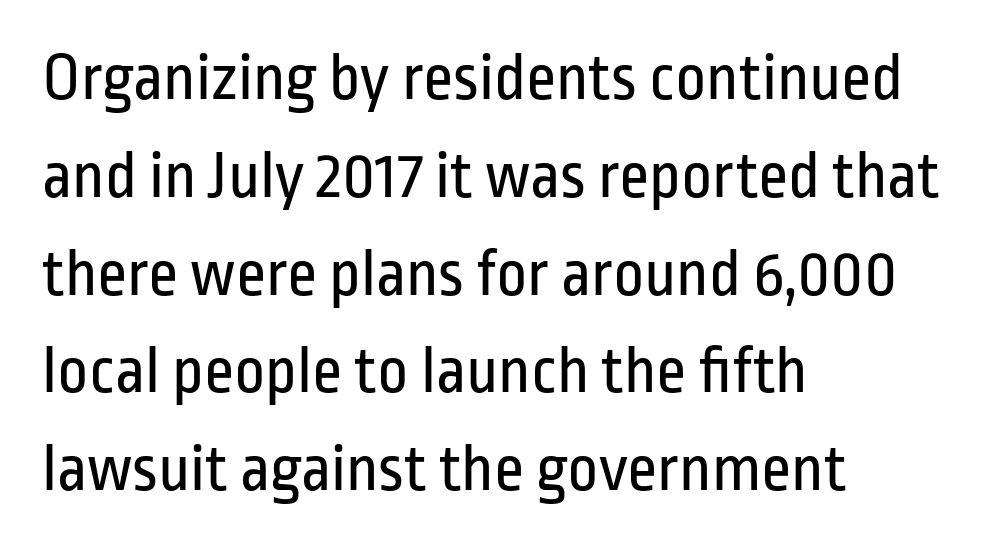
Q: Is the text bold? A: No.
Q: Is the text italic (slanted)? A: No, it is upright.
Q: Is the typeface a serif or a sans-serif typeface? A: Sans-serif.
Q: Is the text underlined? A: No.
Q: How is the paragraph aligned? A: Left-aligned.
Q: Is the spacing between letters normal or unusually wide? A: Normal.
Q: Is the spacing between lines tight, normal or loose? A: Normal.
Q: Width (condensed, normal, or wide)? A: Condensed.
Q: Stroke contrast? A: Low.
Q: x-height? A: Medium.
Q: Monospaced? A: No.
